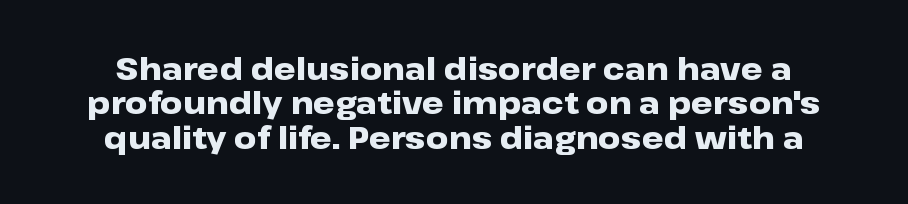
Bold? Absolutely — the strokes are thick and heavy. Rendered with straight, roman letterforms. Does extra space separate the letters? No, they use regular spacing. Line spacing here is tight. Is this a fixed-width face? No — the glyphs have proportional, varying widths. This rendering features lettering with no underline.
